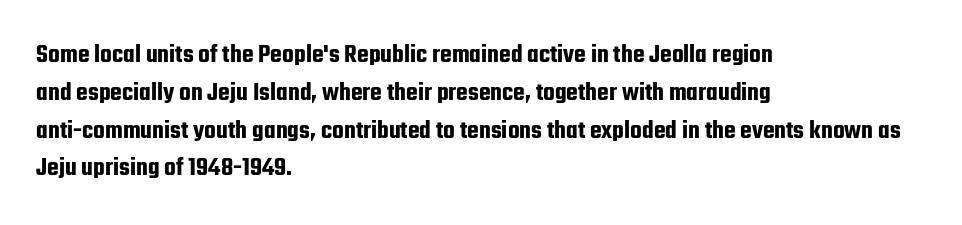
The image shows 27 px text type, upright; set left-aligned, normal line spacing (1.4x), normal letter spacing, not underlined.
